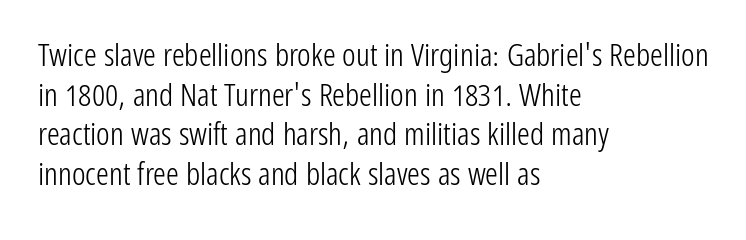
Teacher's note: observe the even left margin — that is flush-left alignment. The specimen omits any rule beneath the text block's lines. If you drew a line through each stem, it would be perfectly vertical. No letter is thick-stroked: the sample isn't bold.
